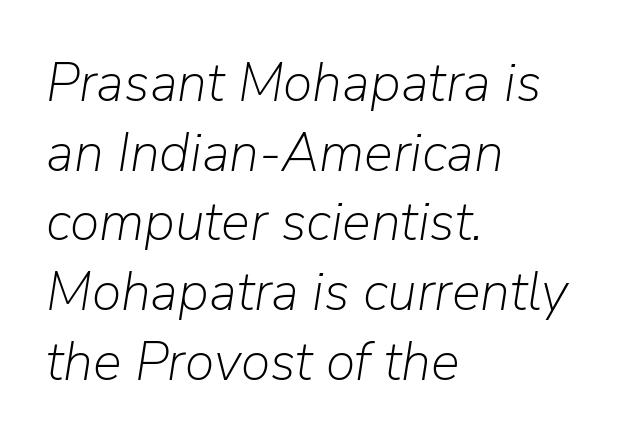
{"italic": "yes", "lean": "right", "slant_degrees": 9, "bold": "no", "weight": "light", "width": "normal", "stroke_contrast": "low", "x_height": "medium", "monospaced": "no", "underline": "no", "align": "left", "line_spacing": "normal", "line_spacing_ratio": 1.29, "letter_spacing": "normal", "letter_spacing_em": 0.0, "glyph_px": 54}
